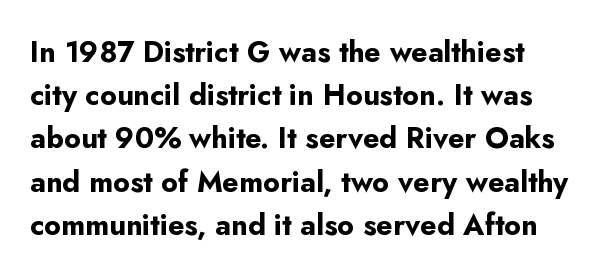
Q: Is the text bold? A: Yes.
Q: Is the text italic (slanted)? A: No, it is upright.
Q: Is the typeface a serif or a sans-serif typeface? A: Sans-serif.
Q: Is the text underlined? A: No.
Q: Is the spacing between letters normal or unusually wide? A: Normal.
Q: Is the spacing between lines tight, normal or loose? A: Normal.
Q: Width (condensed, normal, or wide)? A: Normal.
Q: Stroke contrast? A: Low.
Q: x-height? A: Small.
Q: Monospaced? A: No.
